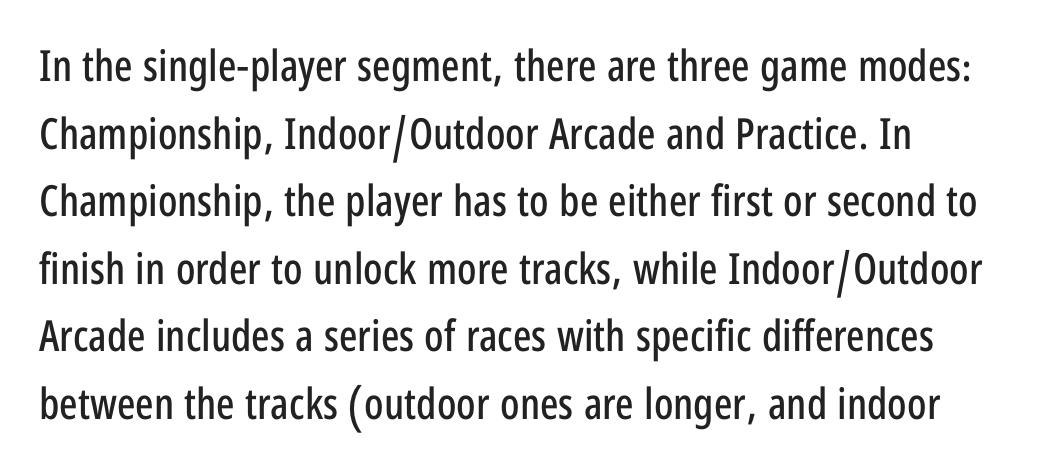
Q: Is the text italic (slanted)? A: No, it is upright.
Q: Is the typeface a serif or a sans-serif typeface? A: Sans-serif.
Q: Is the text underlined? A: No.
Q: Is the spacing between letters normal or unusually wide? A: Normal.
Q: Is the spacing between lines tight, normal or loose? A: Normal.
Q: Width (condensed, normal, or wide)? A: Condensed.
Q: Stroke contrast? A: Low.
Q: x-height? A: Large.
Q: Monospaced? A: No.
